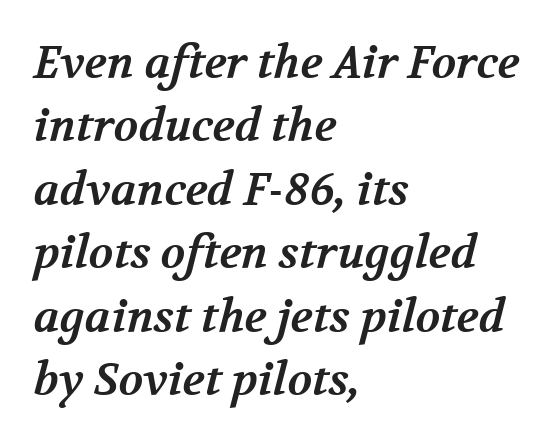
The image shows 45 px bold serif type; set left-aligned, normal line spacing (1.41x), normal letter spacing, not underlined; medium stroke contrast and a medium x-height.
